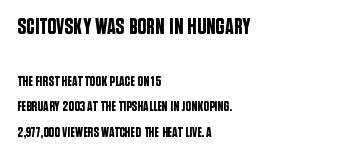
{"italic": "no", "underline": "no", "align": "left", "line_spacing_ratio": 1.82, "letter_spacing": "normal", "letter_spacing_em": 0.0, "larger_block": "first", "size_ratio": 1.57, "glyph_px": 22}
